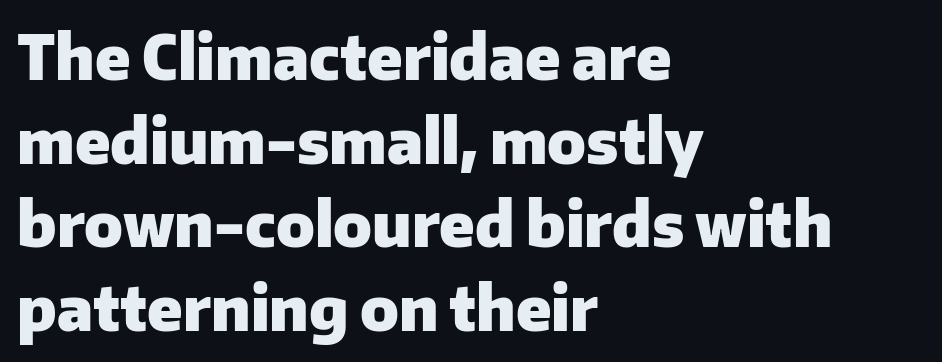
{"serif": "no", "italic": "no", "bold": "yes", "weight": "heavy", "width": "normal", "stroke_contrast": "low", "x_height": "medium", "monospaced": "no", "underline": "no", "align": "left", "line_spacing": "normal", "line_spacing_ratio": 1.37, "letter_spacing": "normal", "letter_spacing_em": 0.0, "glyph_px": 61}
